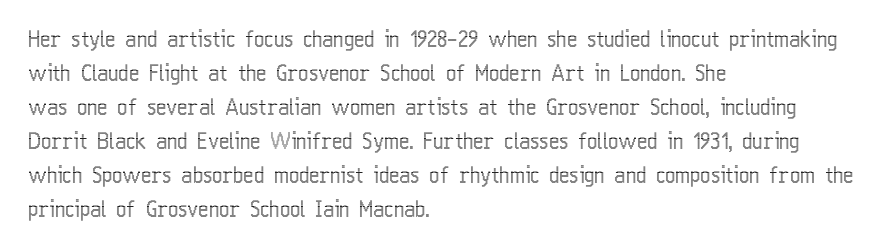
Students, observe: this is what conventionally led text looks like. This sample uses an upright cut, with every glyph sitting square on the baseline. A clean baseline with only descenders dipping below it. Each word holds together tightly as a unit, with standard inter-letter gaps.
